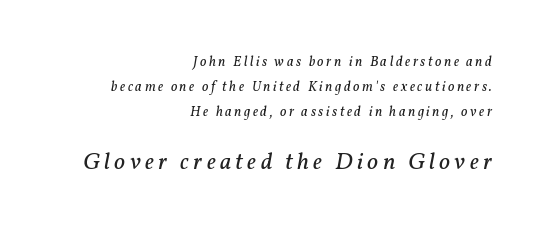
Q: Is the text bold? A: No.
Q: Is the text italic (slanted)? A: Yes, it leans right by about 11 degrees.
Q: Is the text underlined? A: No.
Q: How is the paragraph aligned? A: Right-aligned.
Q: Which block of text is set in a larger size, the first (top) or the second (bottom)? A: The second (bottom) one.
